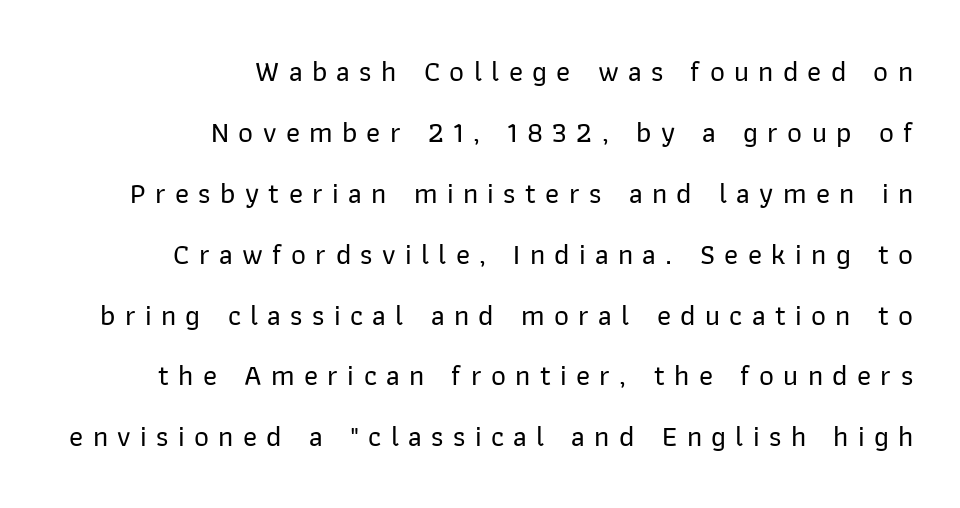
The image shows 29 px sans-serif type, upright; set right-aligned, loose line spacing (2.1x), unusually wide letter spacing (+0.32 em), not underlined; low stroke contrast and a medium x-height.
